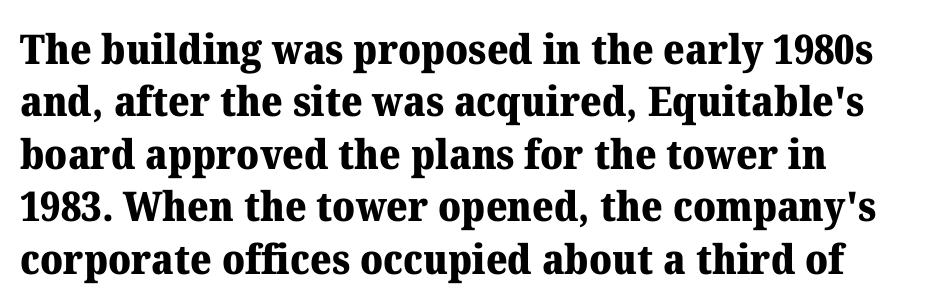
{"serif": "yes", "italic": "no", "bold": "yes", "weight": "heavy", "width": "normal", "stroke_contrast": "medium", "x_height": "medium", "monospaced": "no", "underline": "no", "line_spacing": "normal", "line_spacing_ratio": 1.28, "letter_spacing": "normal", "letter_spacing_em": 0.0, "glyph_px": 41}
